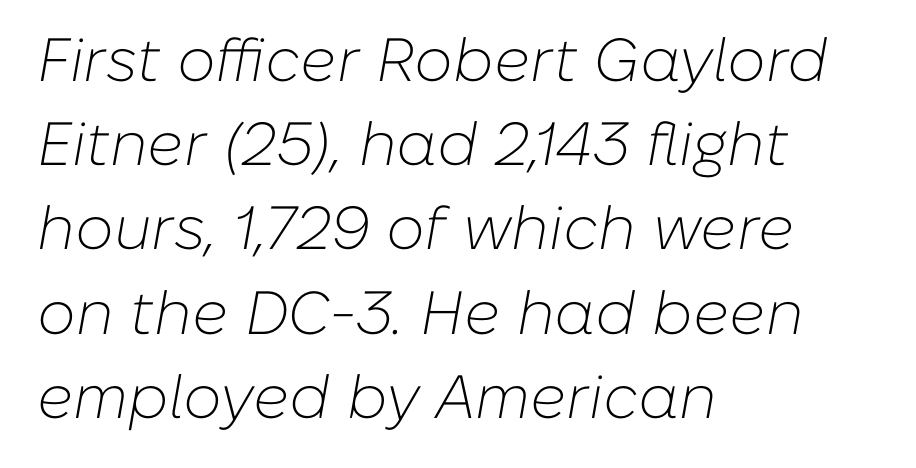
This rendering uses left alignment, leaving the right contour irregular. Vertical stems look standard width or narrower in stroke. If you drew a line through each stem, it would be angled. Students, note that the glyphs here touch the page at normal intervals.
